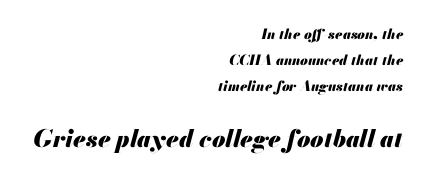
The image shows 24 px bold type, italic (leaning right); set right-aligned, line spacing 1.85x, normal letter spacing, not underlined; the second (bottom) block is 1.71x larger.
